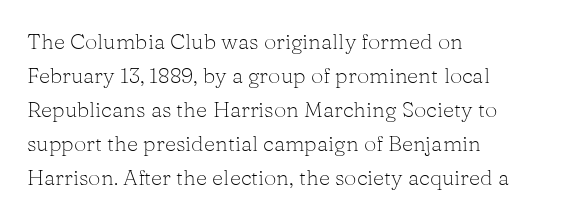
These lines stack with their left ends in a neat column. Any mark beneath the type? The region is blank. Short note: letters normally spaced. The type sits square on the baseline with zero lean.
